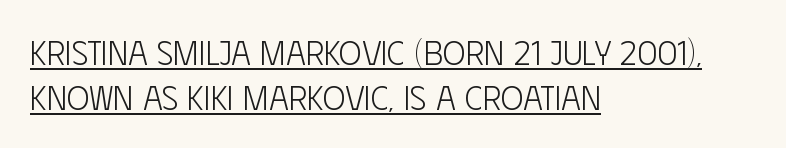
The image shows 34 px light, condensed sans-serif type, upright; set left-aligned, normal line spacing (1.33x), normal letter spacing, underlined; low stroke contrast and a large x-height.
